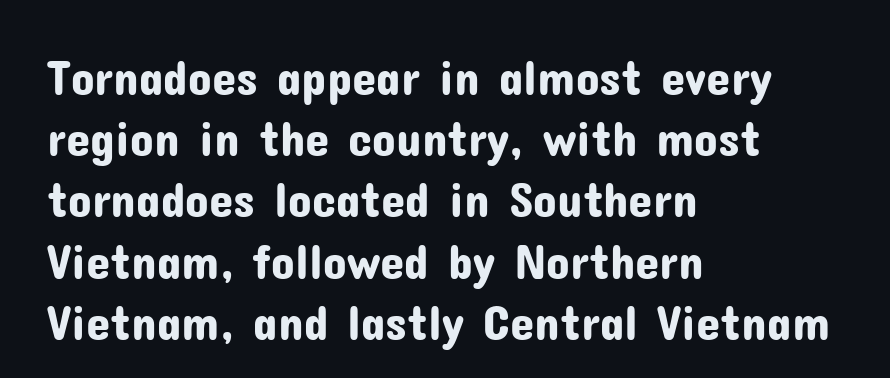
{"serif": "no", "italic": "no", "width": "normal", "stroke_contrast": "low", "x_height": "medium", "monospaced": "no", "underline": "no", "align": "left", "line_spacing": "normal", "line_spacing_ratio": 1.25, "letter_spacing": "normal", "letter_spacing_em": 0.0, "glyph_px": 49}
